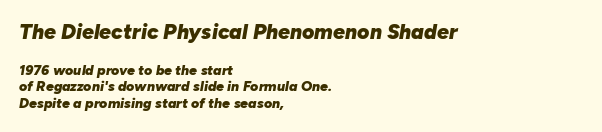
The image shows 21 px bold type, italic (leaning right); set left-aligned, line spacing 1.19x, normal letter spacing, not underlined; the first (top) block is 1.5x larger.
